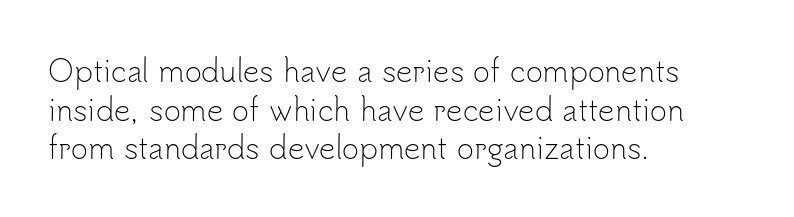
Beneath every word, the page is bare. What kind of face is this? One without serifs — a sans. The line texture is even and compact thanks to regular tracking. Varying glyph widths throughout — classic text-font behaviour. Characters remain perfectly vertical along every line.
